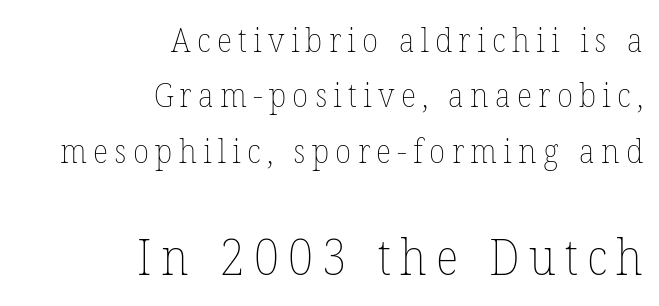
{"italic": "no", "bold": "no", "weight": "thin", "width": "normal", "stroke_contrast": "low", "x_height": "medium", "monospaced": "no", "underline": "no", "align": "right", "line_spacing": "normal", "line_spacing_ratio": 1.68, "larger_block": "second", "size_ratio": 1.48, "glyph_px": 49}
